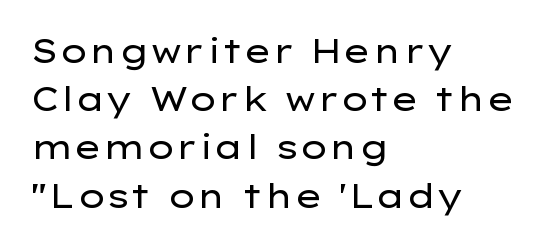
{"serif": "no", "italic": "no", "bold": "no", "weight": "regular", "width": "wide", "stroke_contrast": "low", "x_height": "medium", "monospaced": "no", "underline": "no", "align": "left", "line_spacing": "normal", "line_spacing_ratio": 1.46, "letter_spacing": "normal", "letter_spacing_em": 0.0, "glyph_px": 33}
